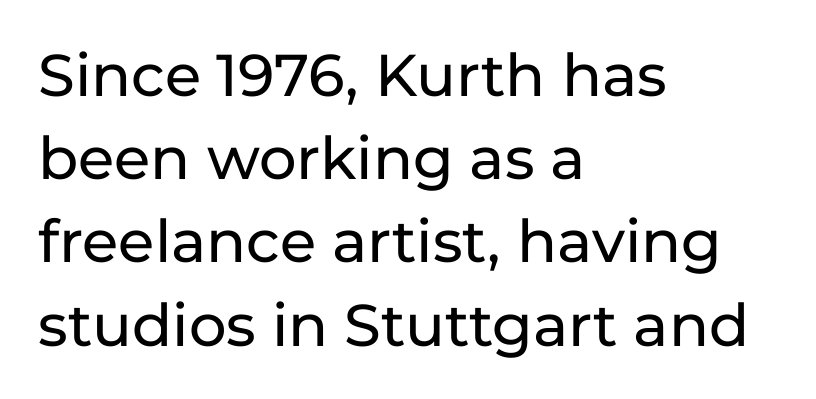
Q: Is the text italic (slanted)? A: No, it is upright.
Q: Is the typeface a serif or a sans-serif typeface? A: Sans-serif.
Q: Is the text underlined? A: No.
Q: How is the paragraph aligned? A: Left-aligned.
Q: Is the spacing between letters normal or unusually wide? A: Normal.
Q: Is the spacing between lines tight, normal or loose? A: Normal.
Q: Width (condensed, normal, or wide)? A: Normal.
Q: Stroke contrast? A: Low.
Q: x-height? A: Medium.
Q: Monospaced? A: No.
